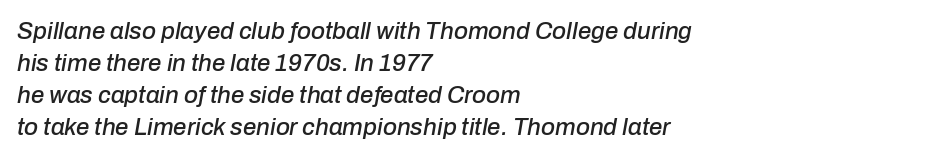
The paragraph shown leans on its left margin. Regular leading. Nobody drew a line under any word here. Observe the lean: these are italic letterforms.
